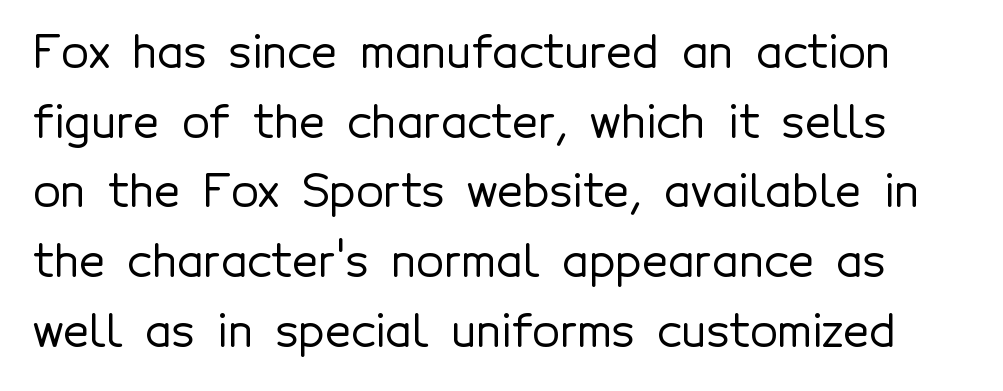
The image shows 45 px sans-serif type, upright; set normal line spacing (1.55x), normal letter spacing, not underlined; a medium x-height.
